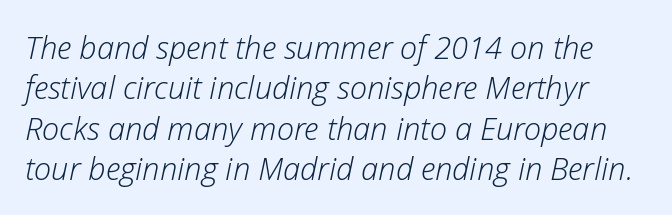
The image shows 31 px light type, italic (leaning right); set normal line spacing (1.3x), normal letter spacing, not underlined; low stroke contrast and a medium x-height.
